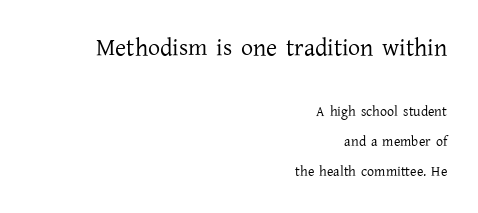
The image shows 24 px text type, upright; set right-aligned, loose line spacing (2.15x), normal letter spacing, not underlined; the first (top) block is 1.71x larger.
